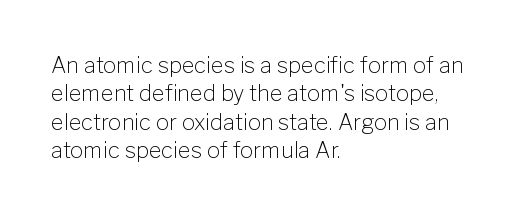
Rule under the text: the space is simply empty. Honestly, the letter spacing is just normal — you wouldn't notice it. The font's upright variant was chosen for this text. The strokes are not fattened; the text isn't bold. Layout note: lines flush left. The designer left line spacing at the default.
